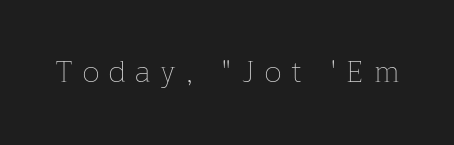
You can tell it's not italic because the verticals are truly vertical. Each stroke keeps to a modest, everyday thickness or less. No word sits above an underline. A typesetter would call this proportional, since set widths differ per character. A typesetter would call this heavily tracked-out type.
